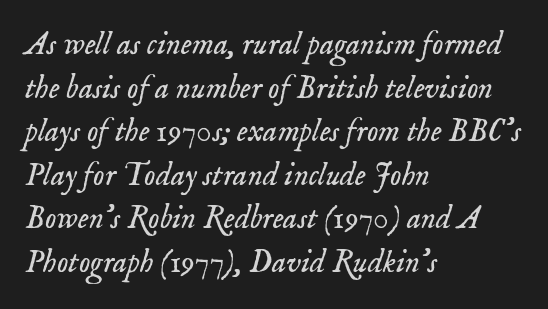
Italic? Definitely — the glyphs are oblique. Weight class: somewhere from thin through regular. Clear beneath every line of the passage. Evenly set lines give the paragraph a standard silhouette. Teacher's note: observe the even left margin — that is flush-left alignment. This rendering leaves character spacing at its baseline value.
